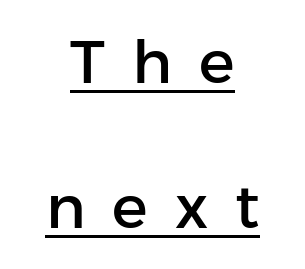
Someone cranked the tracking dial way up on this one. You could not count columns in this text — the font is proportionally spaced. Glance below the letters and you will spot a drawn line. Font category for this specimen: sans-serif.
